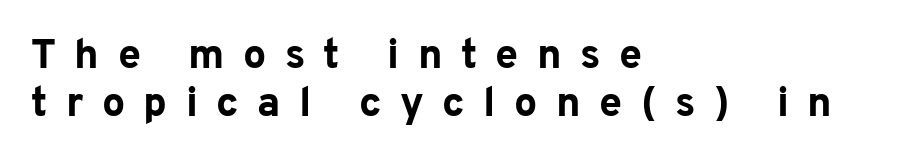
Q: Is the text bold? A: Yes.
Q: Is the text italic (slanted)? A: No, it is upright.
Q: Is the typeface a serif or a sans-serif typeface? A: Sans-serif.
Q: Is the text underlined? A: No.
Q: How is the paragraph aligned? A: Left-aligned.
Q: Is the spacing between letters normal or unusually wide? A: Unusually wide.
Q: Width (condensed, normal, or wide)? A: Normal.
Q: Stroke contrast? A: Low.
Q: x-height? A: Medium.
Q: Monospaced? A: No.
